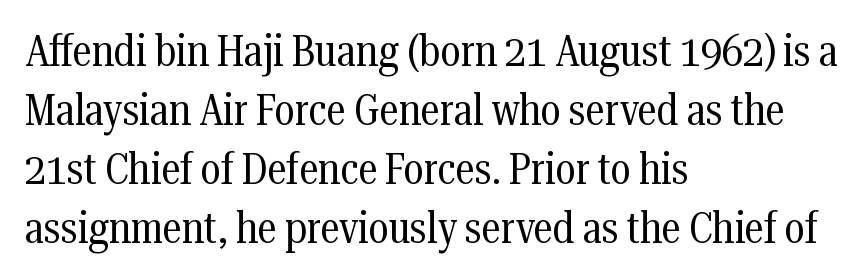
{"serif": "yes", "italic": "no", "bold": "no", "weight": "regular", "width": "condensed", "stroke_contrast": "medium", "x_height": "medium", "monospaced": "no", "underline": "no", "align": "left", "line_spacing": "normal", "line_spacing_ratio": 1.34, "letter_spacing": "normal", "letter_spacing_em": 0.0, "glyph_px": 44}
